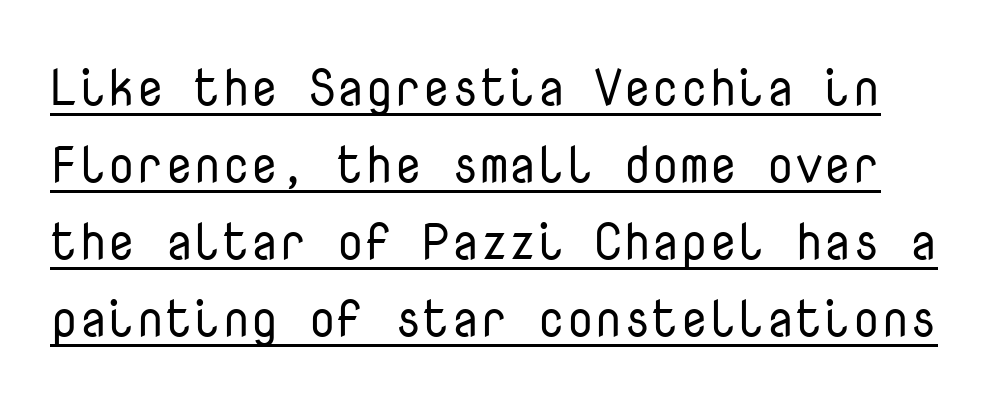
The image shows 51 px regular-weight sans-serif type, upright, monospaced; set normal line spacing (1.51x), normal letter spacing, underlined; low stroke contrast and a medium x-height.
